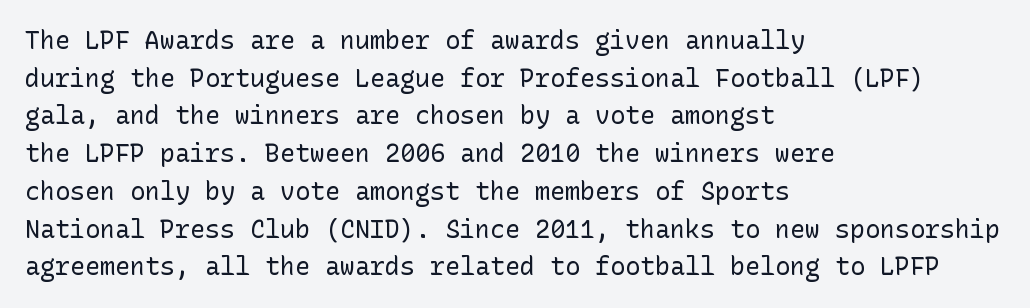
The image shows 25 px text type, upright; set left-aligned, normal line spacing (1.51x), normal letter spacing, not underlined.
